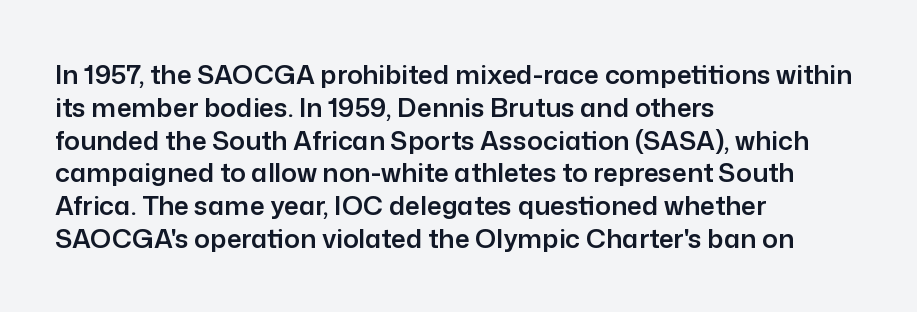
{"italic": "no", "underline": "no", "align": "left", "line_spacing": "normal", "line_spacing_ratio": 1.26, "letter_spacing": "normal", "letter_spacing_em": 0.0, "glyph_px": 26}
